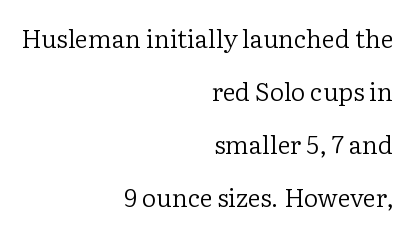
Q: Is the text bold? A: No.
Q: Is the text italic (slanted)? A: No, it is upright.
Q: Is the text underlined? A: No.
Q: How is the paragraph aligned? A: Right-aligned.
Q: Is the spacing between letters normal or unusually wide? A: Normal.
Q: Is the spacing between lines tight, normal or loose? A: Loose.
